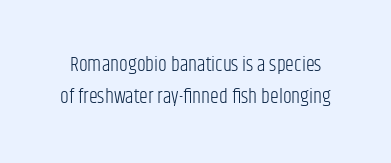
The specimen reads as upright at a glance. The letterforms sit shoulder to shoulder at normal distance. Compared with a typical body face, this is equally light or lighter still. Descenders hang freely into open space. One glance says typical: line gaps are just what's usual.
